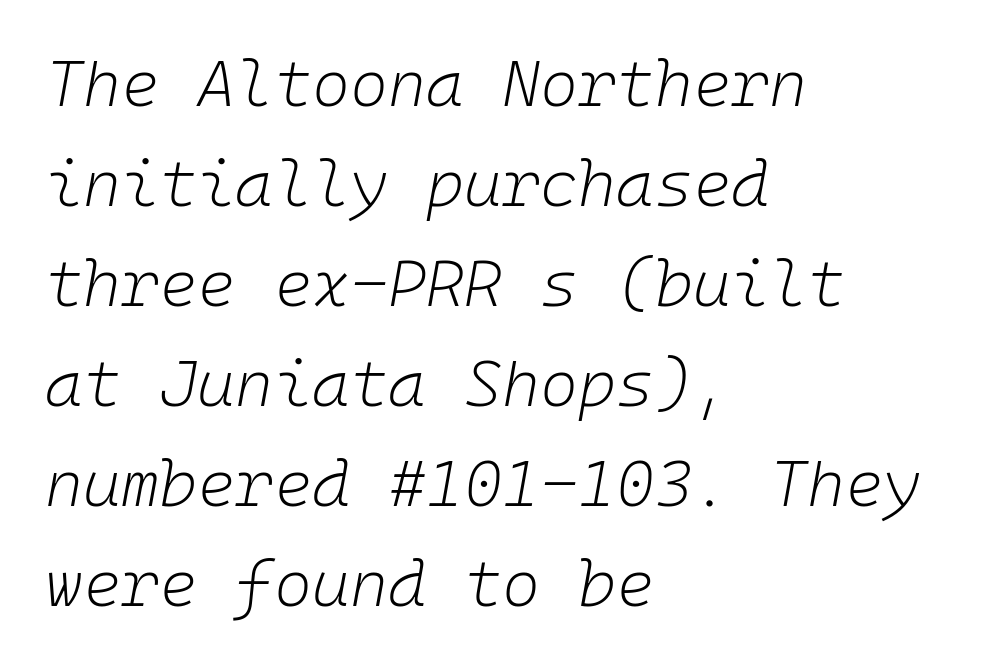
The image shows 65 px light type, italic (leaning right), monospaced; set left-aligned, normal line spacing (1.54x), normal letter spacing, not underlined; low stroke contrast and a medium x-height.
